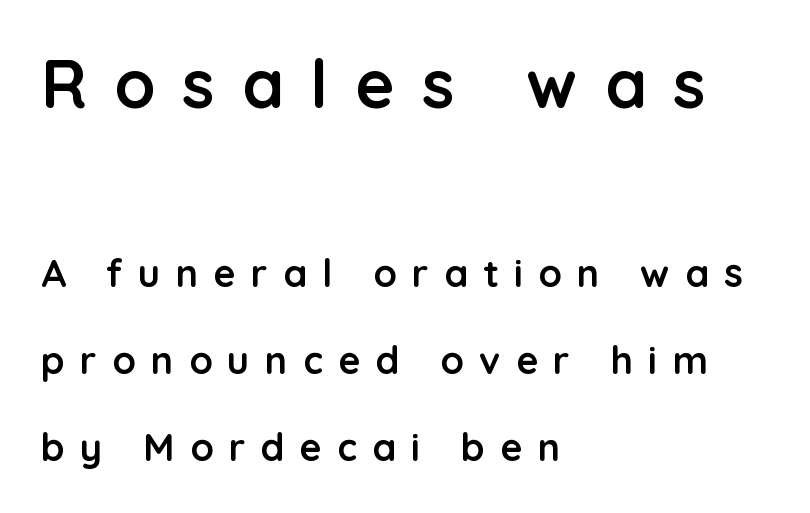
The image shows 67 px semibold sans-serif type, upright; set left-aligned, loose line spacing (2.3x), unusually wide letter spacing (+0.4 em), not underlined; the first (top) block is 1.76x larger; low stroke contrast and a medium x-height.
